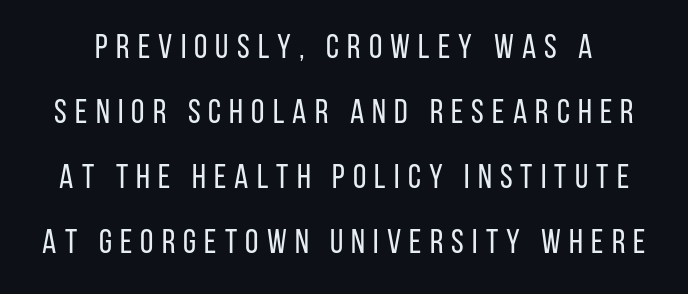
Q: Is the text bold? A: No.
Q: Is the text italic (slanted)? A: No, it is upright.
Q: Is the typeface a serif or a sans-serif typeface? A: Sans-serif.
Q: Is the text underlined? A: No.
Q: Is the spacing between letters normal or unusually wide? A: Unusually wide.
Q: Is the spacing between lines tight, normal or loose? A: Loose.
Q: Width (condensed, normal, or wide)? A: Condensed.
Q: Stroke contrast? A: Low.
Q: x-height? A: Large.
Q: Monospaced? A: No.
